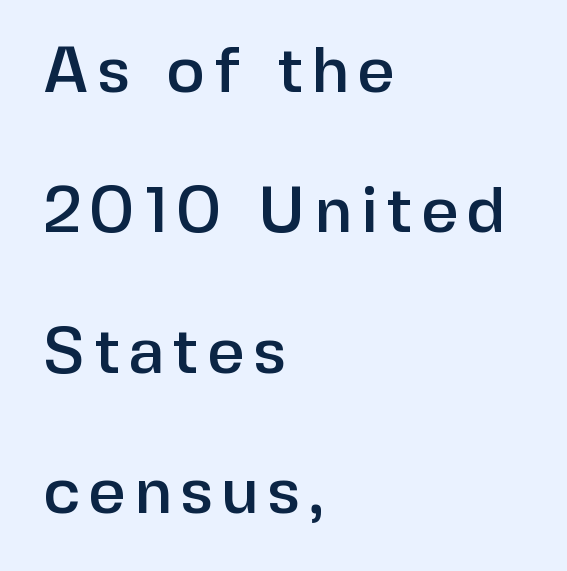
The image shows 65 px sans-serif type, upright; set left-aligned, loose line spacing (2.16x), not underlined; low stroke contrast and a medium x-height.
